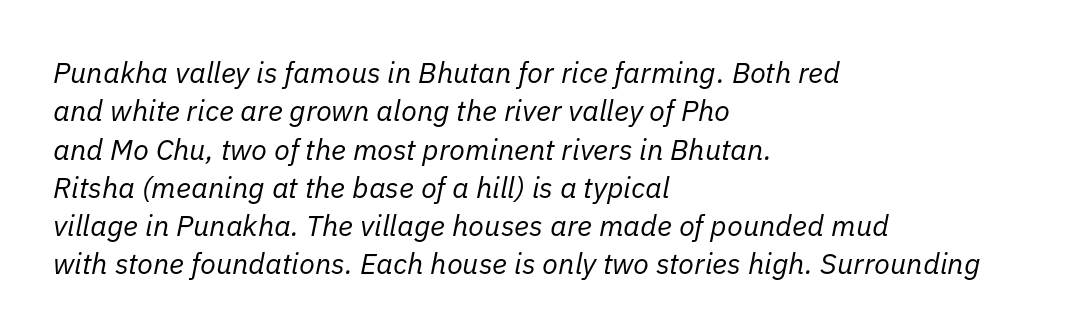
{"italic": "yes", "lean": "right", "slant_degrees": 11, "bold": "no", "weight": "regular", "width": "normal", "stroke_contrast": "low", "x_height": "medium", "monospaced": "no", "underline": "no", "align": "left", "line_spacing": "normal", "line_spacing_ratio": 1.32, "letter_spacing": "normal", "letter_spacing_em": 0.0, "glyph_px": 29}
